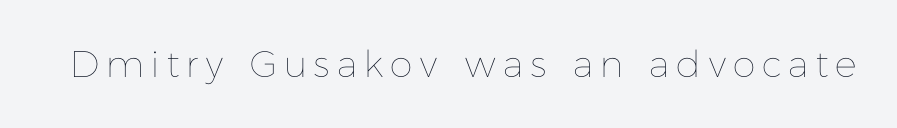
{"italic": "no", "bold": "no", "weight": "thin", "width": "normal", "stroke_contrast": "low", "x_height": "medium", "monospaced": "no", "underline": "no", "letter_spacing": "wide", "letter_spacing_em": 0.23, "glyph_px": 37}
